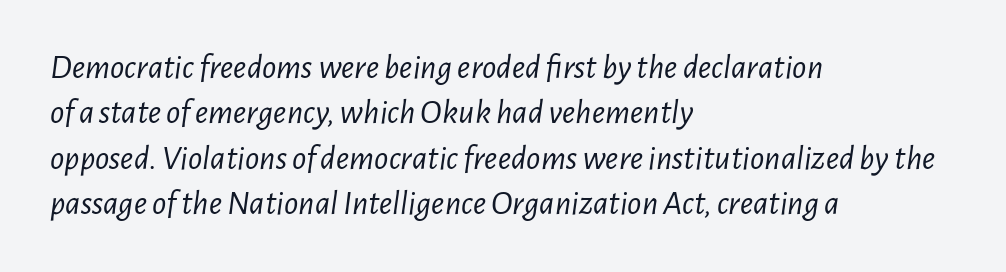
{"italic": "yes", "lean": "right", "slant_degrees": 7, "bold": "no", "weight": "light", "width": "condensed", "stroke_contrast": "low", "x_height": "medium", "monospaced": "no", "underline": "no", "align": "left", "line_spacing": "normal", "line_spacing_ratio": 1.3, "letter_spacing": "normal", "letter_spacing_em": 0.0, "glyph_px": 35}
